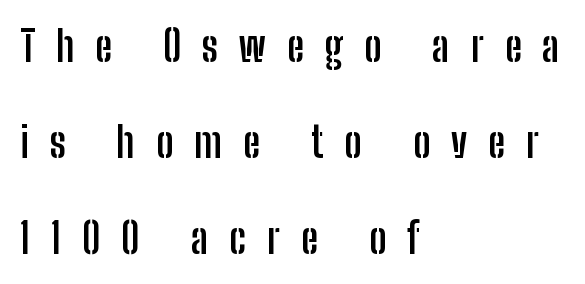
The image shows 42 px semibold, condensed sans-serif type, upright; set left-aligned, loose line spacing (2.29x), unusually wide letter spacing (+0.5 em), not underlined; low stroke contrast and a medium x-height.
